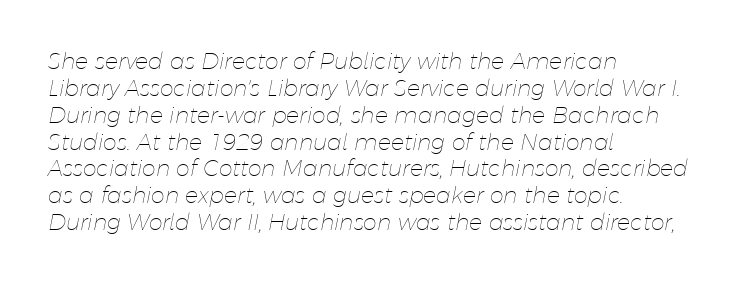
Q: Is the text bold? A: No.
Q: Is the text italic (slanted)? A: Yes, it leans right by about 11 degrees.
Q: Is the text underlined? A: No.
Q: How is the paragraph aligned? A: Left-aligned.
Q: Is the spacing between letters normal or unusually wide? A: Normal.
